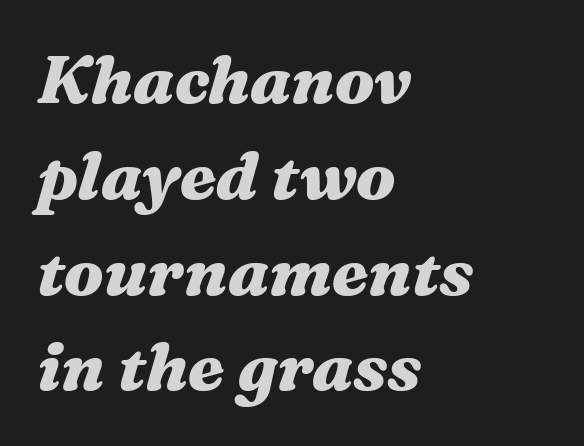
The space directly below the letters is spotless. The compositor pushed each line to the left boundary. The passage shown has conventional tracking throughout. It's the slanting kind of type.
